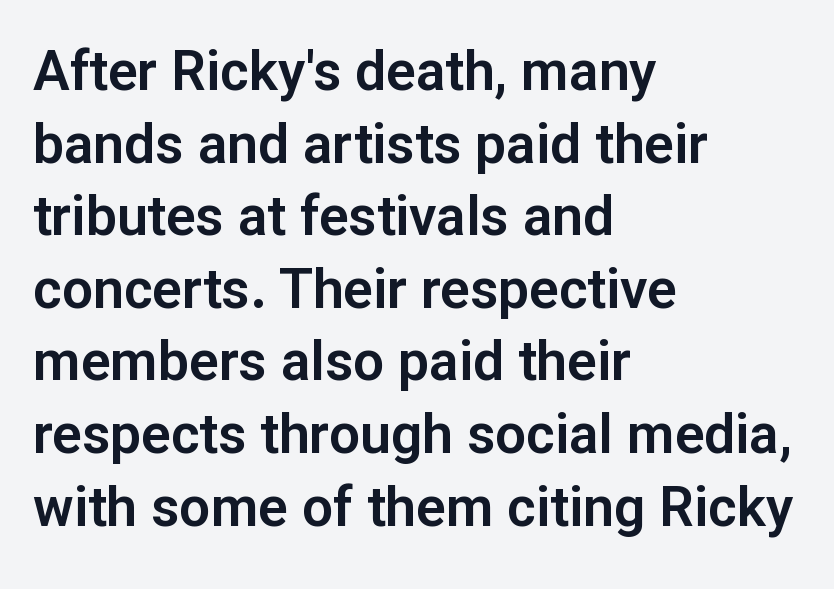
The image shows 55 px sans-serif type, upright; set left-aligned, normal line spacing (1.32x), normal letter spacing, not underlined; low stroke contrast and a medium x-height.
